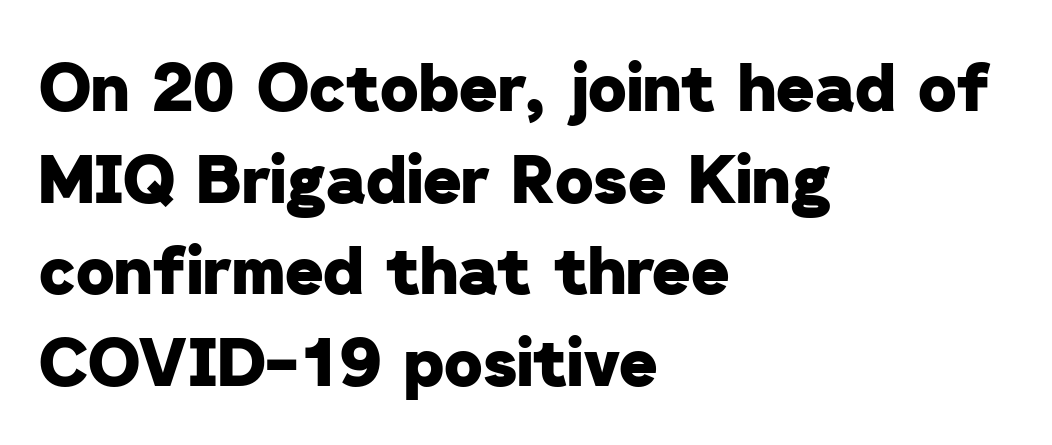
Q: Is the text bold? A: Yes.
Q: Is the typeface a serif or a sans-serif typeface? A: Sans-serif.
Q: Is the text underlined? A: No.
Q: How is the paragraph aligned? A: Left-aligned.
Q: Is the spacing between letters normal or unusually wide? A: Normal.
Q: Is the spacing between lines tight, normal or loose? A: Normal.
Q: Width (condensed, normal, or wide)? A: Normal.
Q: Stroke contrast? A: Low.
Q: x-height? A: Medium.
Q: Monospaced? A: No.
